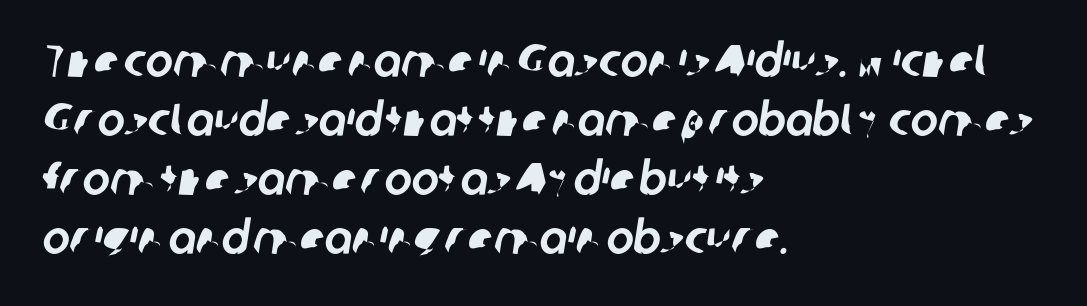
Type style note: lacks serifs. The block of text has a typical density, with ordinary space between rows. Proportional: the letters do not fall into vertical columns. Has an underline been added? It has not. The rendering anchors every line to the left-hand side. A typesetter would call this zero additional tracking.
